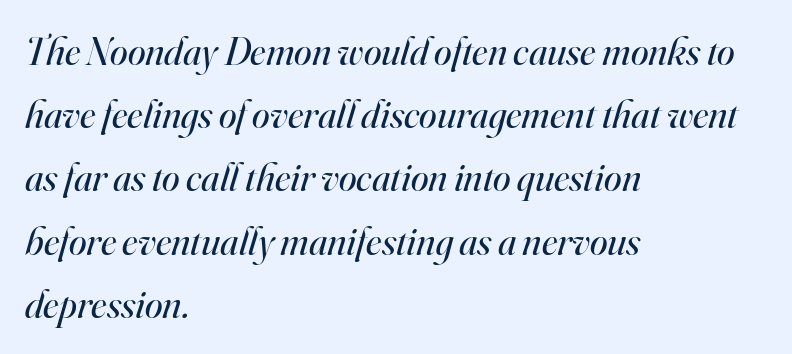
The text block is weighted toward the left margin, trailing off unevenly rightward. You could not count columns in this text — the font is proportionally spaced. Stem width sits at or under what a default text font uses. Evenly set lines give the paragraph a standard silhouette. This rendering features lettering with no underline. Observe the lean: these are italic letterforms.
